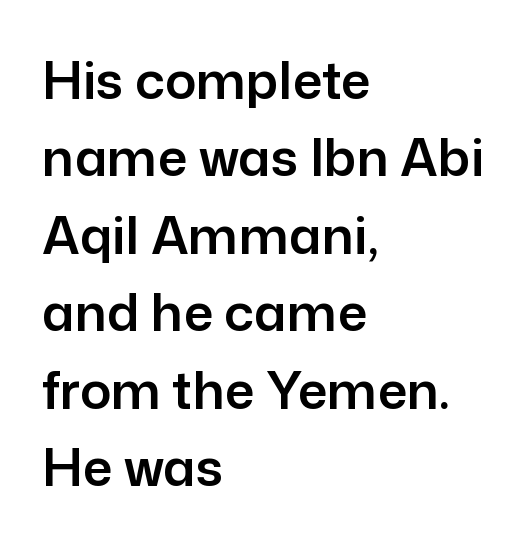
{"serif": "no", "italic": "no", "width": "normal", "stroke_contrast": "low", "x_height": "medium", "monospaced": "no", "underline": "no", "align": "left", "line_spacing": "normal", "line_spacing_ratio": 1.49, "letter_spacing": "normal", "letter_spacing_em": 0.0, "glyph_px": 52}
